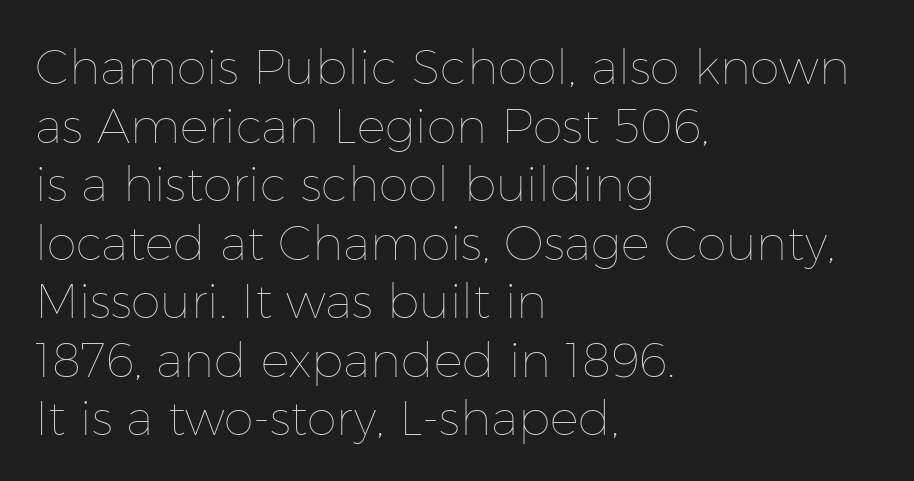
Q: Is the text bold? A: No.
Q: Is the text italic (slanted)? A: No, it is upright.
Q: Is the text underlined? A: No.
Q: How is the paragraph aligned? A: Left-aligned.
Q: Is the spacing between letters normal or unusually wide? A: Normal.
Q: Width (condensed, normal, or wide)? A: Normal.
Q: Stroke contrast? A: Low.
Q: x-height? A: Medium.
Q: Monospaced? A: No.
